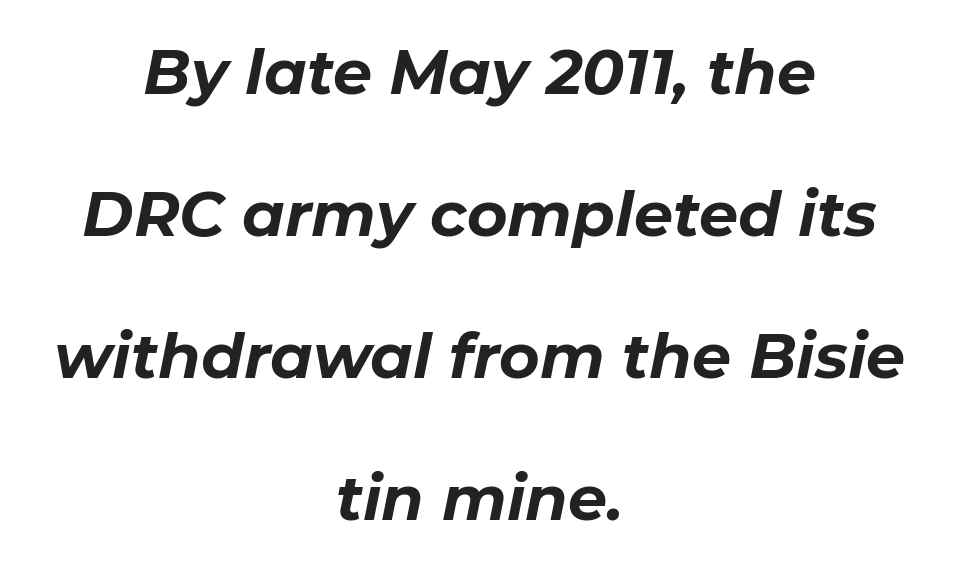
Glance below the letters and you will spot only blank space. What's the leading like? Stretched, with rows far apart. Each letter keeps its own natural width here, so spacing adapts to shape. In CSS terms this would be text-align: center. Compared with ordinary roman type, these characters are visibly tilted.
